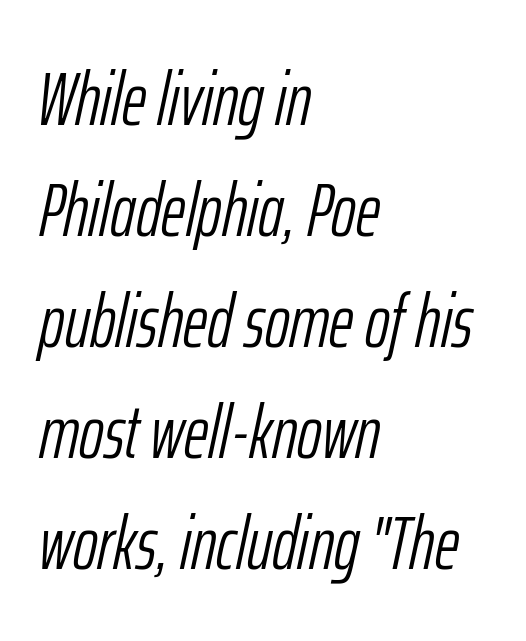
Q: Is the text bold? A: No.
Q: Is the text italic (slanted)? A: Yes, it leans right by about 12 degrees.
Q: Is the text underlined? A: No.
Q: How is the paragraph aligned? A: Left-aligned.
Q: Is the spacing between letters normal or unusually wide? A: Normal.
Q: Is the spacing between lines tight, normal or loose? A: Normal.
Q: Width (condensed, normal, or wide)? A: Condensed.
Q: Stroke contrast? A: Low.
Q: x-height? A: Medium.
Q: Monospaced? A: No.
